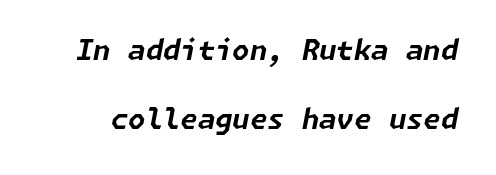
Each word holds together tightly as a unit, with standard inter-letter gaps. Is the type bold? Yes — the strokes are clearly thick and heavy. In terms of leading, this rendering errs on the spacious side. It's the slanting kind of type. Rule under the text: the space is simply empty.
